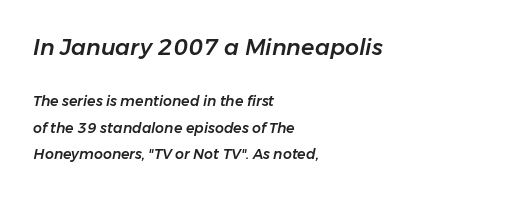
Q: Is the text italic (slanted)? A: Yes, it leans right by about 11 degrees.
Q: Is the text underlined? A: No.
Q: How is the paragraph aligned? A: Left-aligned.
Q: Is the spacing between letters normal or unusually wide? A: Normal.
Q: Which block of text is set in a larger size, the first (top) or the second (bottom)? A: The first (top) one.
